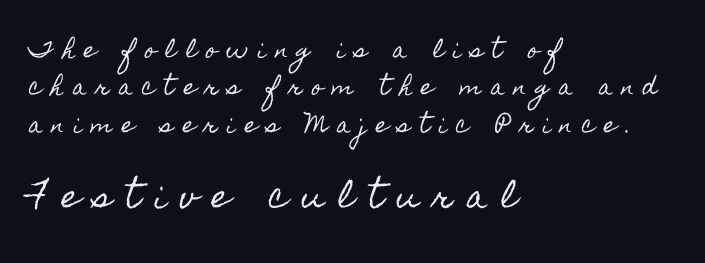
Size contrast runs from small at the top to large at the bottom. The space beneath each line is pristine and unruled. The text block is weighted toward the left margin, trailing off unevenly rightward. Display-style spreading of the glyphs; the letterfit is very open. Here the designer chose a conventional face with non-uniform glyph widths.
